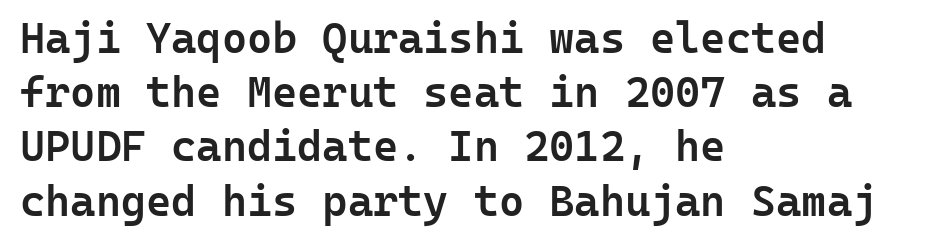
Vertically, the passage feels balanced, rows spaced as you'd expect. In terms of letterform style, serifs are entirely absent. The passage shown is typed in a monospace face where columns stay perfectly aligned. This is the in-between weight designers call semibold or demi. Reading down the block, your eye returns to a fixed left position each line. Bare-footed words on every line.
